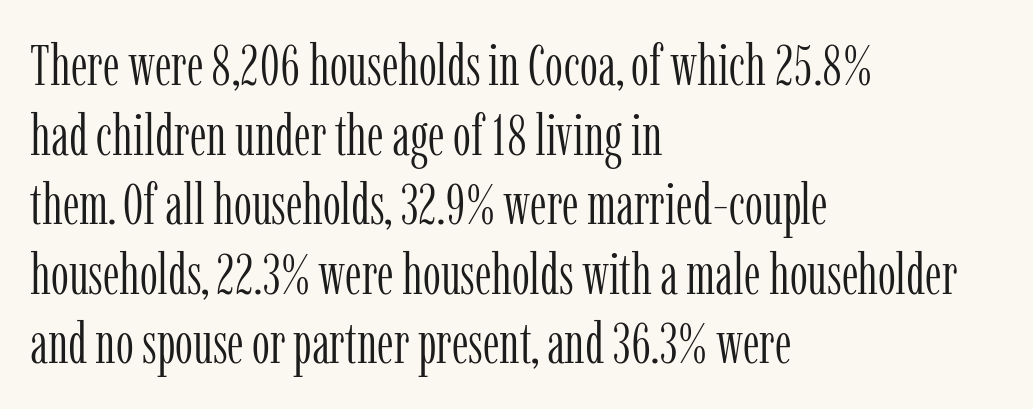
The image shows 57 px light, condensed serif type, upright; set left-aligned, line spacing 1.22x, normal letter spacing, not underlined; low stroke contrast and a medium x-height.
